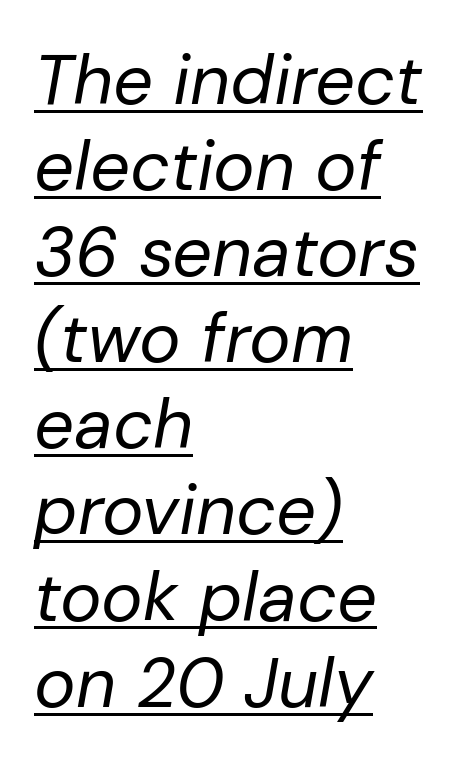
{"italic": "yes", "lean": "right", "slant_degrees": 10, "bold": "no", "weight": "regular", "width": "normal", "stroke_contrast": "low", "x_height": "medium", "monospaced": "no", "underline": "yes", "align": "left", "line_spacing_ratio": 1.23, "letter_spacing": "normal", "letter_spacing_em": 0.0, "glyph_px": 70}
